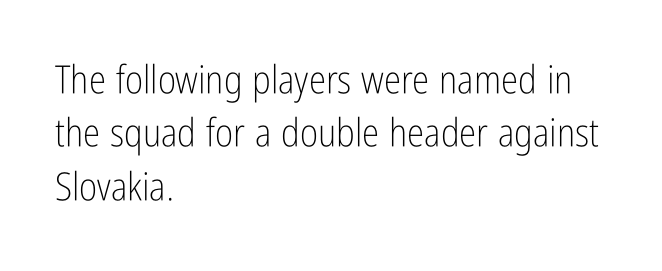
Q: Is the text bold? A: No.
Q: Is the text italic (slanted)? A: No, it is upright.
Q: Is the typeface a serif or a sans-serif typeface? A: Sans-serif.
Q: Is the text underlined? A: No.
Q: How is the paragraph aligned? A: Left-aligned.
Q: Is the spacing between letters normal or unusually wide? A: Normal.
Q: Is the spacing between lines tight, normal or loose? A: Normal.
Q: Width (condensed, normal, or wide)? A: Condensed.
Q: Stroke contrast? A: Low.
Q: x-height? A: Medium.
Q: Monospaced? A: No.
